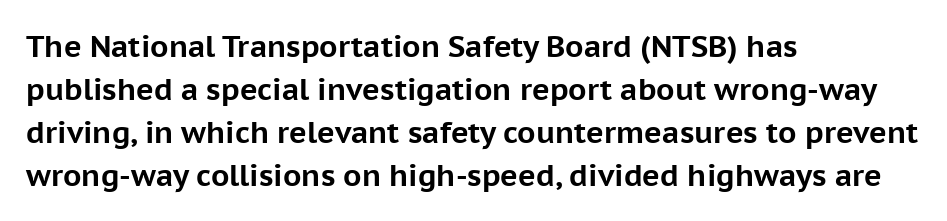
{"serif": "no", "italic": "no", "bold": "yes", "weight": "bold", "width": "normal", "stroke_contrast": "low", "x_height": "medium", "monospaced": "no", "underline": "no", "align": "left", "line_spacing": "normal", "line_spacing_ratio": 1.43, "letter_spacing": "normal", "letter_spacing_em": 0.0, "glyph_px": 30}
